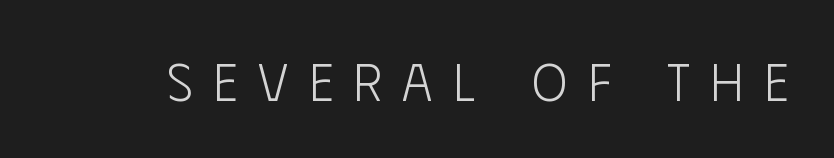
Q: Is the text bold? A: No.
Q: Is the text italic (slanted)? A: No, it is upright.
Q: Is the typeface a serif or a sans-serif typeface? A: Sans-serif.
Q: Is the text underlined? A: No.
Q: Is the spacing between letters normal or unusually wide? A: Unusually wide.
Q: Width (condensed, normal, or wide)? A: Condensed.
Q: Stroke contrast? A: Low.
Q: x-height? A: Large.
Q: Monospaced? A: No.
